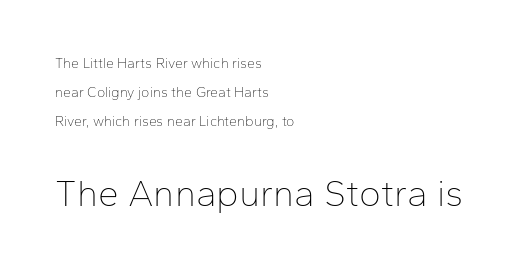
Q: Is the text bold? A: No.
Q: Is the text italic (slanted)? A: No, it is upright.
Q: Is the typeface a serif or a sans-serif typeface? A: Sans-serif.
Q: Is the text underlined? A: No.
Q: How is the paragraph aligned? A: Left-aligned.
Q: Is the spacing between letters normal or unusually wide? A: Normal.
Q: Is the spacing between lines tight, normal or loose? A: Loose.
Q: Which block of text is set in a larger size, the first (top) or the second (bottom)? A: The second (bottom) one.
Q: Width (condensed, normal, or wide)? A: Normal.
Q: Stroke contrast? A: Low.
Q: x-height? A: Medium.
Q: Monospaced? A: No.
